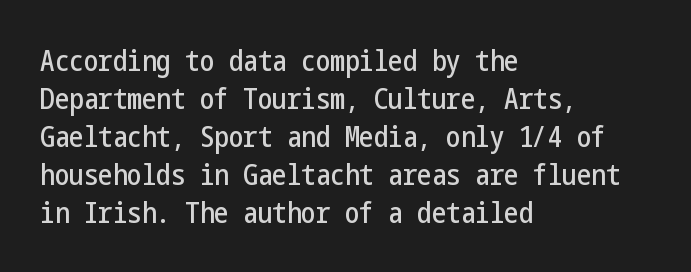
{"serif": "no", "italic": "no", "width": "condensed", "stroke_contrast": "low", "x_height": "medium", "underline": "no", "align": "left", "line_spacing": "normal", "line_spacing_ratio": 1.31, "letter_spacing": "normal", "letter_spacing_em": 0.0, "glyph_px": 29}
